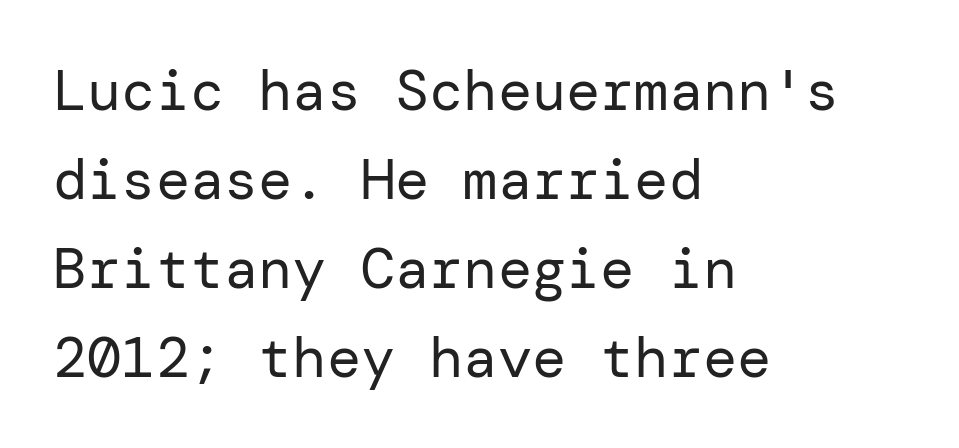
Q: Is the text bold? A: No.
Q: Is the text italic (slanted)? A: No, it is upright.
Q: Is the typeface a serif or a sans-serif typeface? A: Sans-serif.
Q: Is the text underlined? A: No.
Q: How is the paragraph aligned? A: Left-aligned.
Q: Is the spacing between letters normal or unusually wide? A: Normal.
Q: Is the spacing between lines tight, normal or loose? A: Normal.
Q: Width (condensed, normal, or wide)? A: Normal.
Q: Stroke contrast? A: Low.
Q: x-height? A: Medium.
